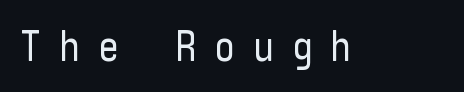
Q: Is the text bold? A: No.
Q: Is the text italic (slanted)? A: No, it is upright.
Q: Is the typeface a serif or a sans-serif typeface? A: Sans-serif.
Q: Is the text underlined? A: No.
Q: Is the spacing between letters normal or unusually wide? A: Unusually wide.
Q: Width (condensed, normal, or wide)? A: Condensed.
Q: Stroke contrast? A: Low.
Q: x-height? A: Medium.
